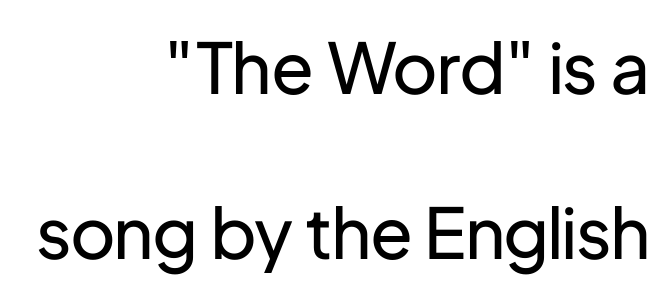
{"serif": "no", "italic": "no", "bold": "no", "weight": "regular", "width": "normal", "stroke_contrast": "low", "x_height": "medium", "monospaced": "no", "underline": "no", "align": "right", "line_spacing": "loose", "line_spacing_ratio": 2.36, "letter_spacing": "normal", "letter_spacing_em": 0.0, "glyph_px": 70}
